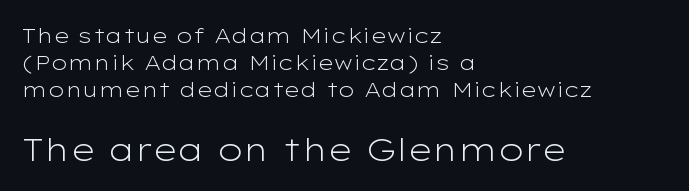
The image shows 32 px light, wide sans-serif type, upright; set left-aligned, normal line spacing (1.29x), normal letter spacing, not underlined; the second (bottom) block is 1.52x larger; low stroke contrast and a medium x-height.
